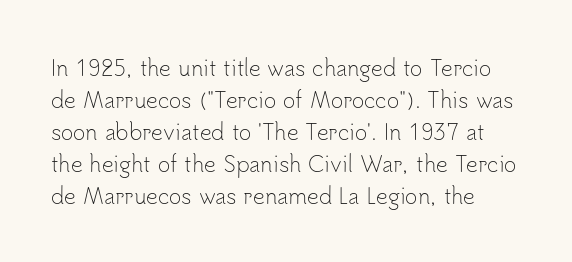
{"italic": "no", "bold": "no", "underline": "no", "line_spacing": "normal", "line_spacing_ratio": 1.52, "letter_spacing": "normal", "letter_spacing_em": 0.0, "glyph_px": 21}
